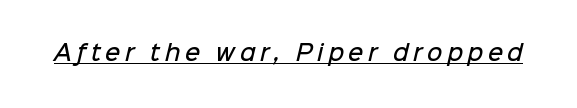
Q: Is the text bold? A: Semi-bold.
Q: Is the text underlined? A: Yes.
Q: Is the spacing between letters normal or unusually wide? A: Unusually wide.
